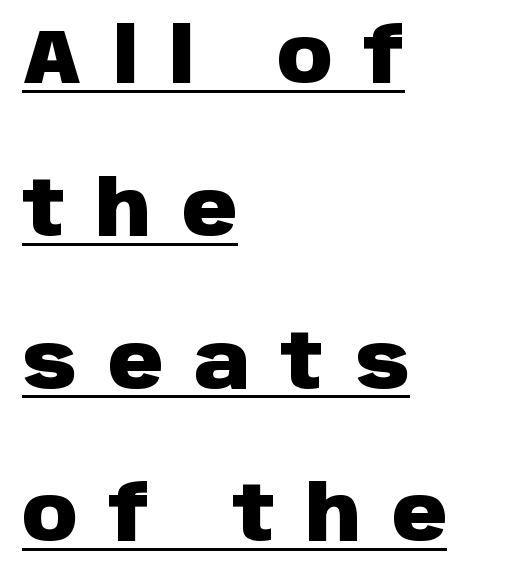
{"serif": "no", "italic": "no", "bold": "yes", "weight": "heavy", "width": "normal", "stroke_contrast": "low", "x_height": "large", "monospaced": "no", "underline": "yes", "align": "left", "line_spacing": "loose", "line_spacing_ratio": 2.01, "letter_spacing": "wide", "letter_spacing_em": 0.41, "glyph_px": 76}
